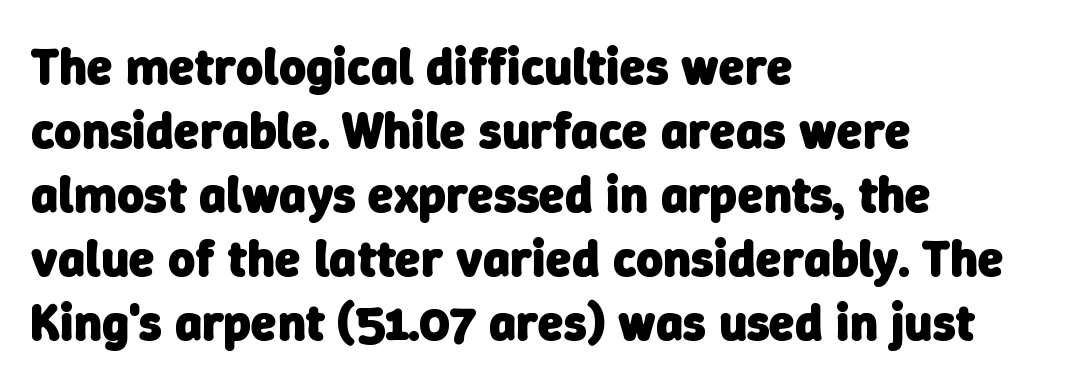
The image shows 52 px heavy sans-serif type; set left-aligned, line spacing 1.23x, normal letter spacing, not underlined; low stroke contrast and a medium x-height.
